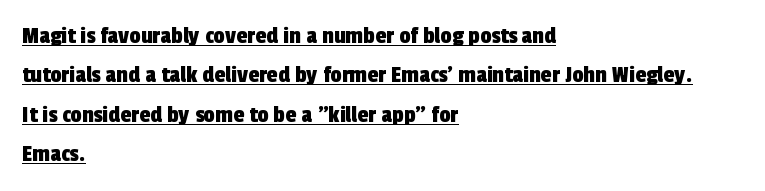
{"underline": "yes", "align": "left", "line_spacing": "normal", "line_spacing_ratio": 1.58, "letter_spacing": "normal", "letter_spacing_em": 0.0, "glyph_px": 25}
